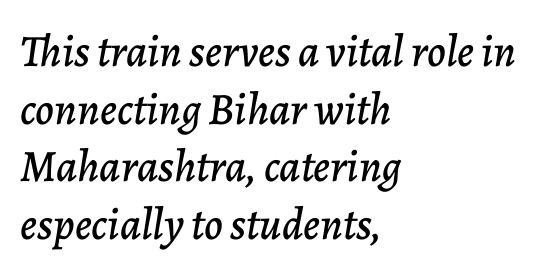
Q: Is the text italic (slanted)? A: Yes, it leans right by about 7 degrees.
Q: Is the text underlined? A: No.
Q: How is the paragraph aligned? A: Left-aligned.
Q: Is the spacing between letters normal or unusually wide? A: Normal.
Q: Is the spacing between lines tight, normal or loose? A: Normal.
Q: Width (condensed, normal, or wide)? A: Normal.
Q: Stroke contrast? A: Low.
Q: x-height? A: Medium.
Q: Monospaced? A: No.
